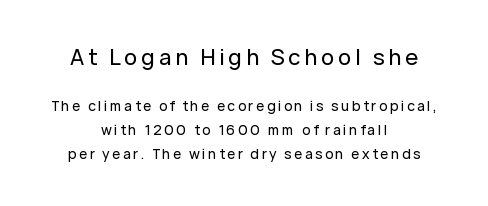
{"italic": "no", "underline": "no", "align": "center", "line_spacing_ratio": 1.71, "larger_block": "first", "size_ratio": 1.57, "glyph_px": 22}
